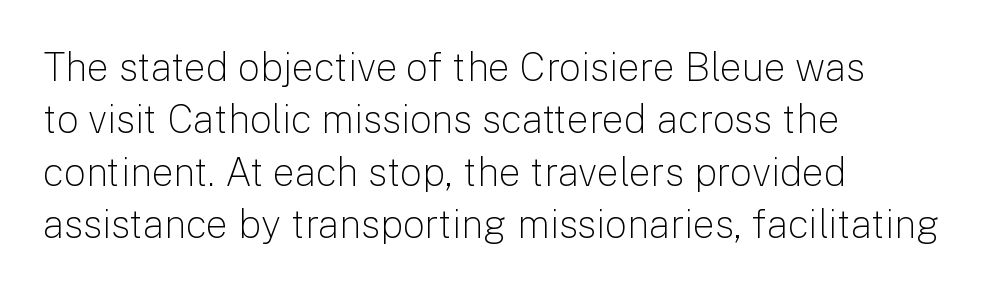
Does extra space separate the letters? No, they use regular spacing. A typesetter would mark this as roman, not italic. The line-height multiplier appears to be the usual default. This rendering features lettering with no underline.
